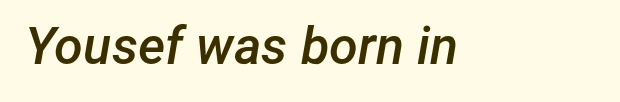
The sample has been set in demibold, a notch under bold. The line texture is even and compact thanks to regular tracking. Character widths vary here, with narrow letters taking less room than wide ones. A bare baseline throughout the passage. Italic: yes, the glyphs are oblique.
